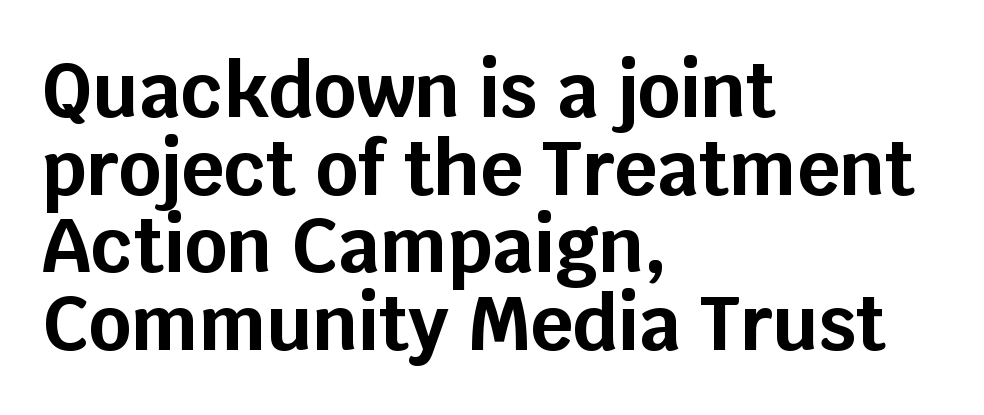
{"serif": "no", "italic": "no", "bold": "yes", "weight": "bold", "width": "normal", "stroke_contrast": "low", "x_height": "large", "monospaced": "no", "underline": "no", "align": "left", "line_spacing": "tight", "line_spacing_ratio": 1.05, "letter_spacing": "normal", "letter_spacing_em": 0.0, "glyph_px": 74}
